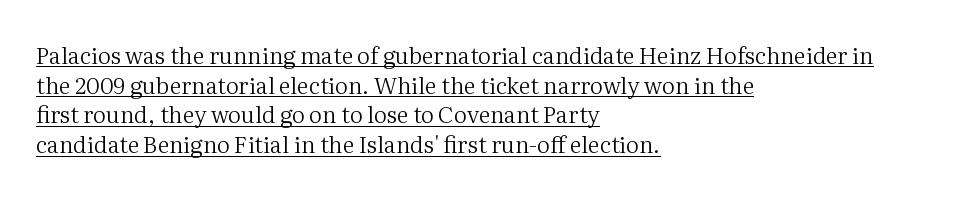
Horizontally, the lines are justified to the leading edge only. Letter spacing: default. Style check: upright. Honestly, the row spacing looks completely unremarkable. A quiet, ordinary-to-light weight characterises the typeface.
